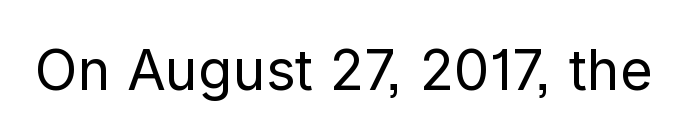
{"serif": "no", "italic": "no", "bold": "no", "weight": "regular", "width": "normal", "stroke_contrast": "low", "x_height": "medium", "monospaced": "no", "underline": "no", "letter_spacing": "normal", "letter_spacing_em": 0.0, "glyph_px": 56}
